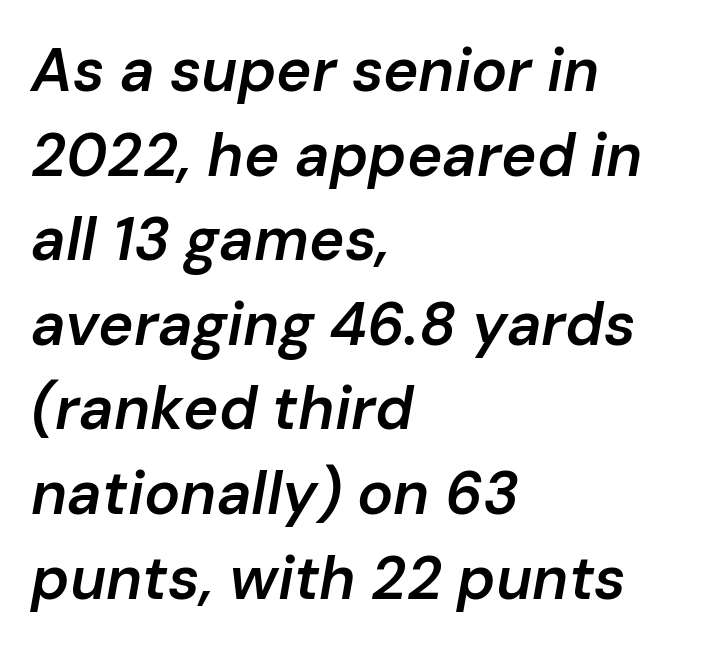
{"italic": "yes", "lean": "right", "slant_degrees": 10, "bold": "semi", "weight": "semibold", "width": "normal", "stroke_contrast": "low", "x_height": "medium", "monospaced": "no", "underline": "no", "align": "left", "line_spacing": "normal", "line_spacing_ratio": 1.41, "letter_spacing": "normal", "letter_spacing_em": 0.0, "glyph_px": 60}
